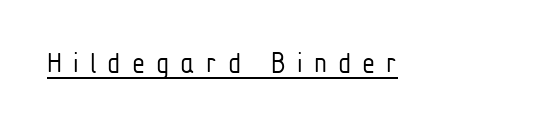
Q: Is the text bold? A: No.
Q: Is the text italic (slanted)? A: No, it is upright.
Q: Is the typeface a serif or a sans-serif typeface? A: Sans-serif.
Q: Is the text underlined? A: Yes.
Q: Is the spacing between letters normal or unusually wide? A: Unusually wide.
Q: Width (condensed, normal, or wide)? A: Condensed.
Q: Stroke contrast? A: Low.
Q: x-height? A: Medium.
Q: Monospaced? A: No.
